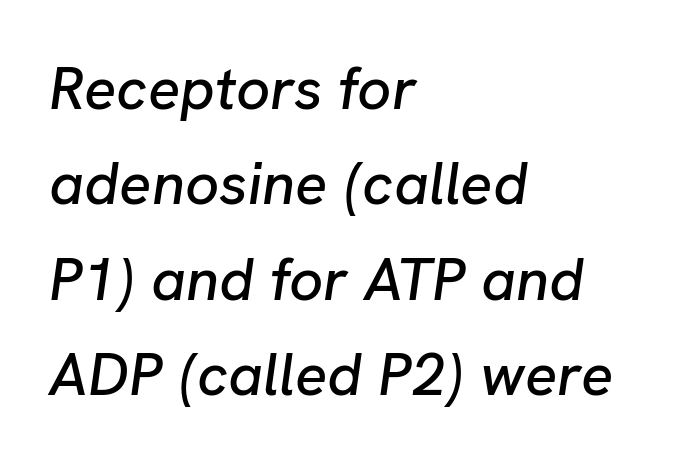
{"italic": "yes", "lean": "right", "slant_degrees": 8, "width": "normal", "stroke_contrast": "low", "x_height": "medium", "monospaced": "no", "underline": "no", "align": "left", "line_spacing": "normal", "line_spacing_ratio": 1.59, "letter_spacing": "normal", "letter_spacing_em": 0.0, "glyph_px": 60}
